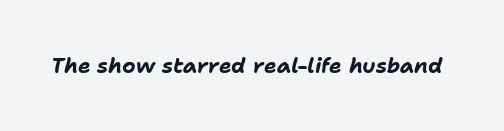
{"italic": "yes", "lean": "right", "slant_degrees": 11, "bold": "yes", "underline": "no", "letter_spacing": "normal", "letter_spacing_em": 0.0, "glyph_px": 21}
